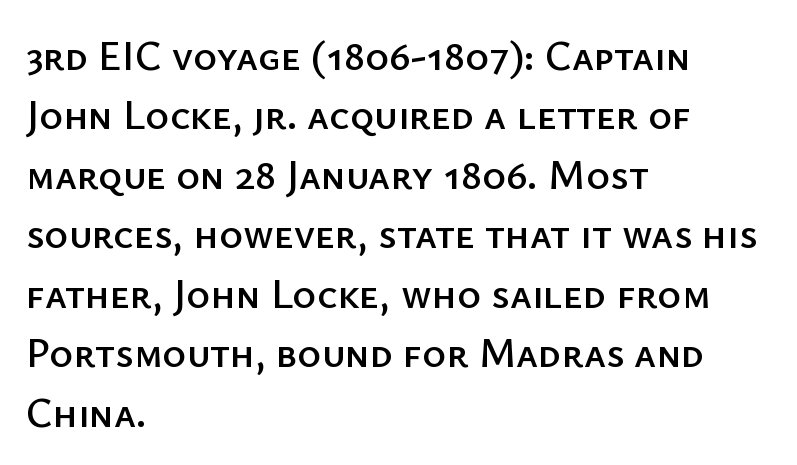
{"serif": "no", "italic": "no", "width": "normal", "stroke_contrast": "low", "x_height": "medium", "monospaced": "no", "underline": "no", "align": "left", "line_spacing": "normal", "line_spacing_ratio": 1.45, "letter_spacing": "normal", "letter_spacing_em": 0.0, "glyph_px": 41}
